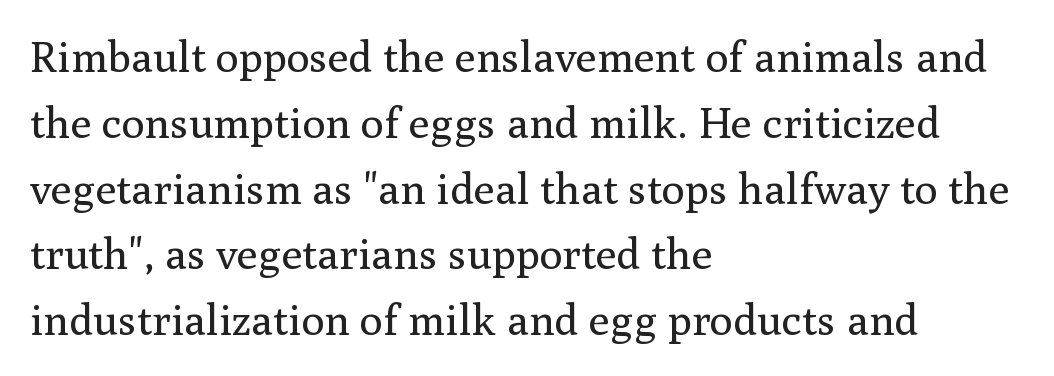
Q: Is the text bold? A: No.
Q: Is the text italic (slanted)? A: No, it is upright.
Q: Is the typeface a serif or a sans-serif typeface? A: Serif.
Q: Is the text underlined? A: No.
Q: How is the paragraph aligned? A: Left-aligned.
Q: Is the spacing between letters normal or unusually wide? A: Normal.
Q: Is the spacing between lines tight, normal or loose? A: Normal.
Q: Width (condensed, normal, or wide)? A: Normal.
Q: Stroke contrast? A: Medium.
Q: x-height? A: Medium.
Q: Monospaced? A: No.
